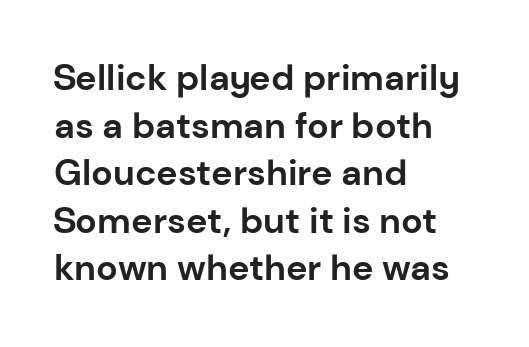
Q: Is the text bold? A: Yes.
Q: Is the text italic (slanted)? A: No, it is upright.
Q: Is the typeface a serif or a sans-serif typeface? A: Sans-serif.
Q: Is the text underlined? A: No.
Q: How is the paragraph aligned? A: Left-aligned.
Q: Is the spacing between letters normal or unusually wide? A: Normal.
Q: Is the spacing between lines tight, normal or loose? A: Normal.
Q: Width (condensed, normal, or wide)? A: Normal.
Q: Stroke contrast? A: Low.
Q: x-height? A: Medium.
Q: Monospaced? A: No.
